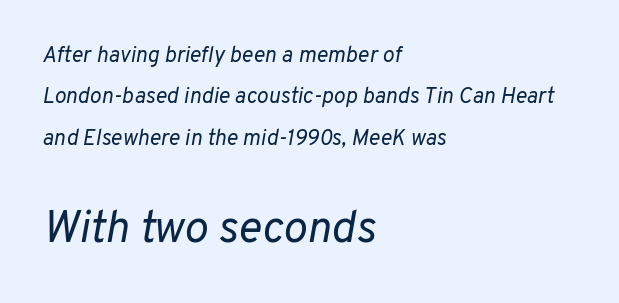
The image shows 45 px regular-weight type, italic (leaning right); set left-aligned, line spacing 1.88x, normal letter spacing, not underlined; the second (bottom) block is 2.05x larger; low stroke contrast and a medium x-height.
